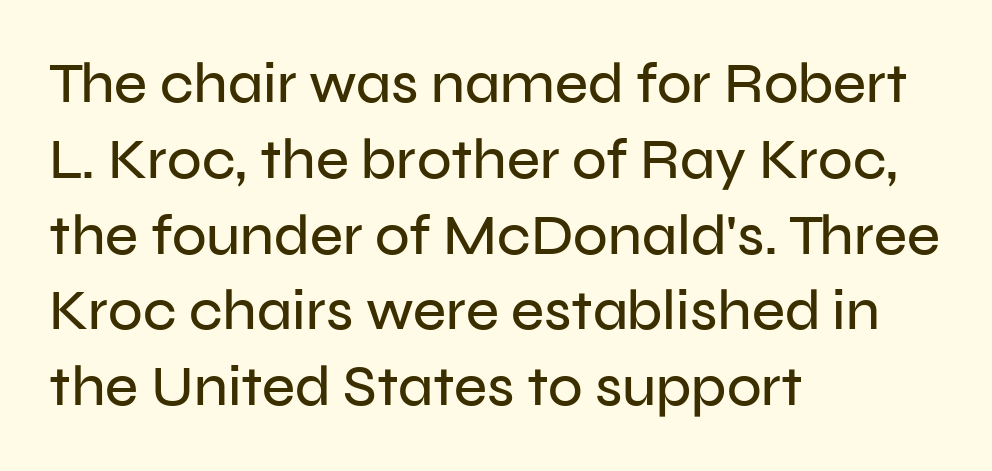
The image shows 57 px sans-serif type, upright; set left-aligned, normal line spacing (1.33x), normal letter spacing, not underlined; low stroke contrast and a medium x-height.
